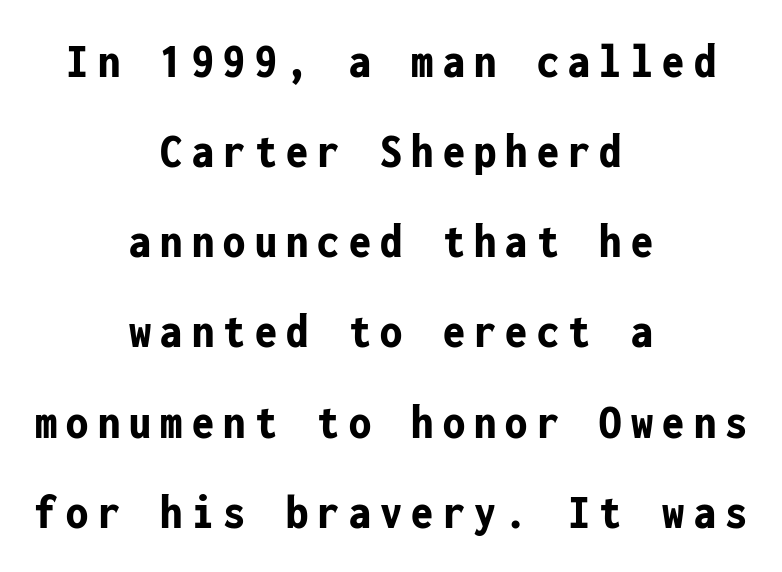
The image shows 49 px bold, condensed sans-serif type, upright, monospaced; set centered, line spacing 1.84x, not underlined; low stroke contrast and a medium x-height.
